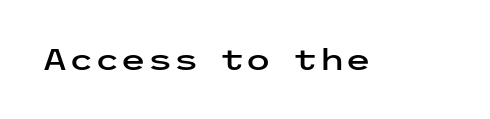
{"serif": "no", "italic": "no", "width": "wide", "stroke_contrast": "low", "x_height": "medium", "underline": "no", "letter_spacing": "normal", "letter_spacing_em": 0.0, "glyph_px": 30}
